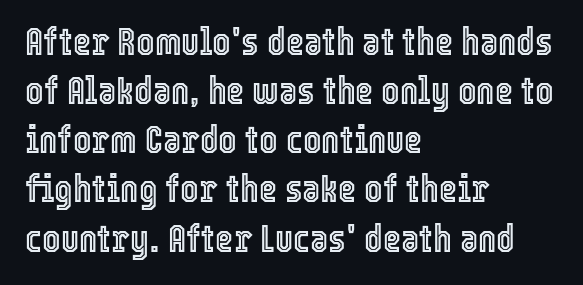
{"italic": "no", "width": "condensed", "x_height": "medium", "monospaced": "no", "underline": "no", "align": "left", "line_spacing": "normal", "line_spacing_ratio": 1.26, "letter_spacing": "normal", "letter_spacing_em": 0.0, "glyph_px": 39}
